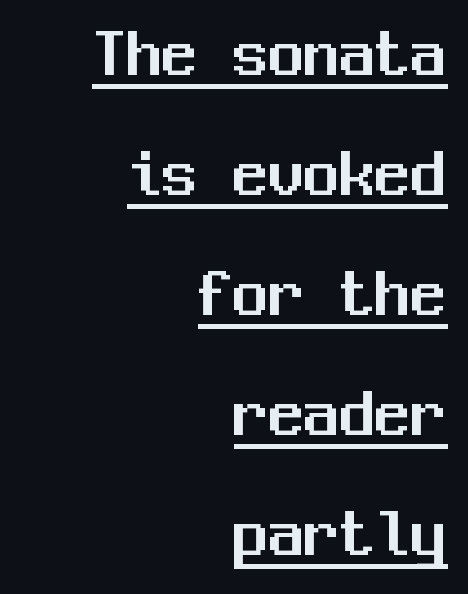
Q: Is the text italic (slanted)? A: No, it is upright.
Q: Is the typeface a serif or a sans-serif typeface? A: Sans-serif.
Q: Is the text underlined? A: Yes.
Q: How is the paragraph aligned? A: Right-aligned.
Q: Is the spacing between letters normal or unusually wide? A: Normal.
Q: Is the spacing between lines tight, normal or loose? A: Normal.
Q: Width (condensed, normal, or wide)? A: Normal.
Q: Stroke contrast? A: Medium.
Q: x-height? A: Medium.
Q: Monospaced? A: Yes.
